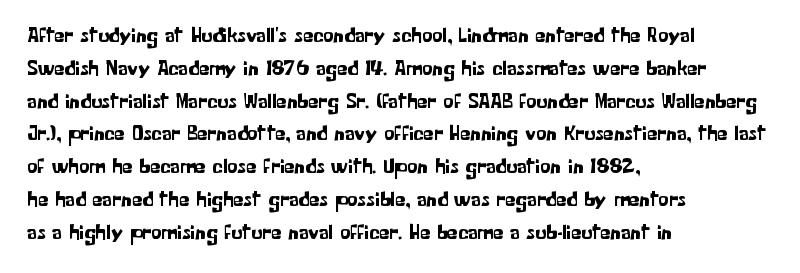
The image shows 21 px text type, upright; set left-aligned, normal line spacing (1.56x), normal letter spacing, not underlined.
